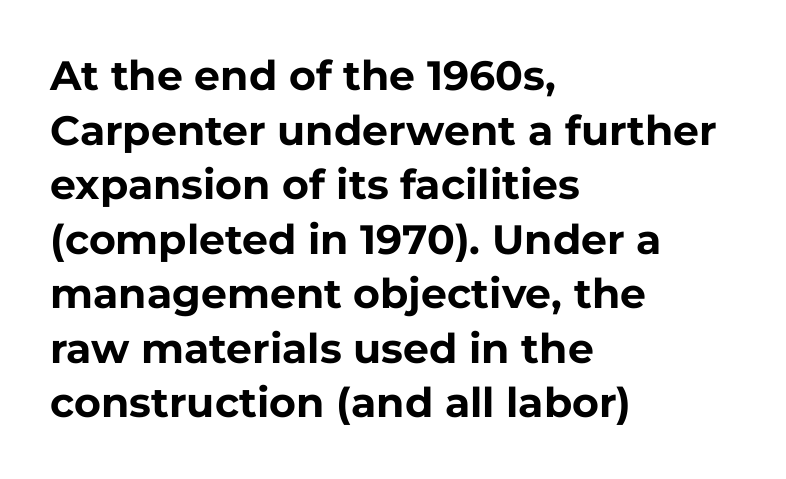
The image shows 41 px bold sans-serif type, upright; set left-aligned, normal line spacing (1.33x), normal letter spacing, not underlined; low stroke contrast and a medium x-height.
